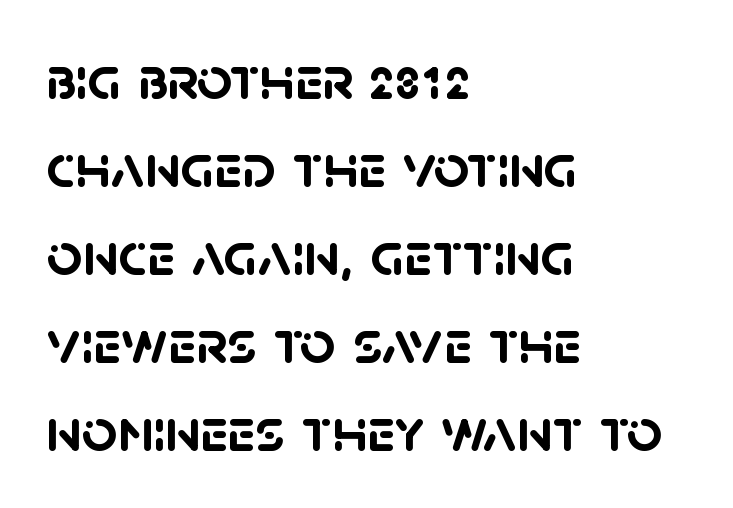
{"serif": "no", "bold": "yes", "weight": "semibold", "width": "normal", "stroke_contrast": "low", "x_height": "large", "monospaced": "no", "underline": "no", "align": "left", "line_spacing": "normal", "line_spacing_ratio": 1.42, "letter_spacing": "normal", "letter_spacing_em": 0.0, "glyph_px": 62}
